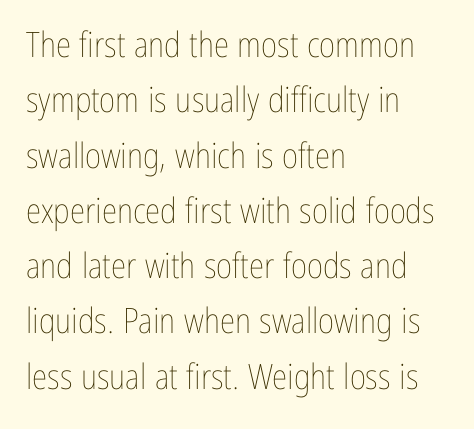
Q: Is the text bold? A: No.
Q: Is the text italic (slanted)? A: No, it is upright.
Q: Is the text underlined? A: No.
Q: How is the paragraph aligned? A: Left-aligned.
Q: Is the spacing between letters normal or unusually wide? A: Normal.
Q: Is the spacing between lines tight, normal or loose? A: Normal.
Q: Width (condensed, normal, or wide)? A: Condensed.
Q: Stroke contrast? A: Low.
Q: x-height? A: Medium.
Q: Monospaced? A: No.
